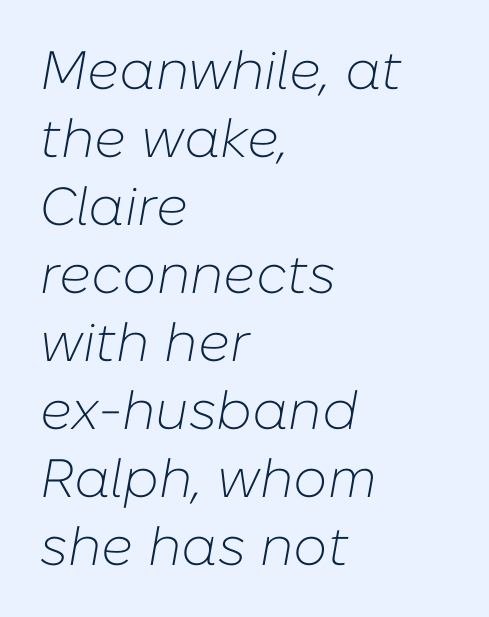
Q: Is the text bold? A: No.
Q: Is the text italic (slanted)? A: Yes, it leans right by about 10 degrees.
Q: Is the text underlined? A: No.
Q: How is the paragraph aligned? A: Left-aligned.
Q: Is the spacing between letters normal or unusually wide? A: Normal.
Q: Is the spacing between lines tight, normal or loose? A: Normal.
Q: Width (condensed, normal, or wide)? A: Normal.
Q: Stroke contrast? A: Low.
Q: x-height? A: Medium.
Q: Monospaced? A: No.
